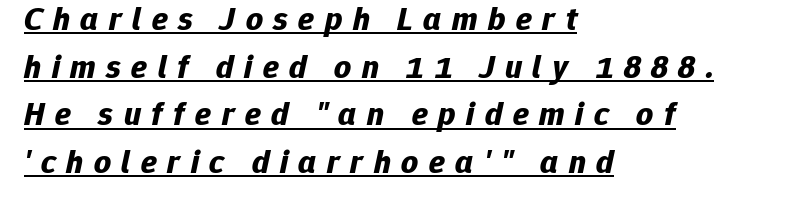
Q: Is the text bold? A: Yes.
Q: Is the text italic (slanted)? A: Yes, it leans right by about 12 degrees.
Q: Is the text underlined? A: Yes.
Q: How is the paragraph aligned? A: Left-aligned.
Q: Is the spacing between letters normal or unusually wide? A: Unusually wide.
Q: Is the spacing between lines tight, normal or loose? A: Normal.
Q: Width (condensed, normal, or wide)? A: Normal.
Q: Stroke contrast? A: Low.
Q: x-height? A: Medium.
Q: Monospaced? A: No.
